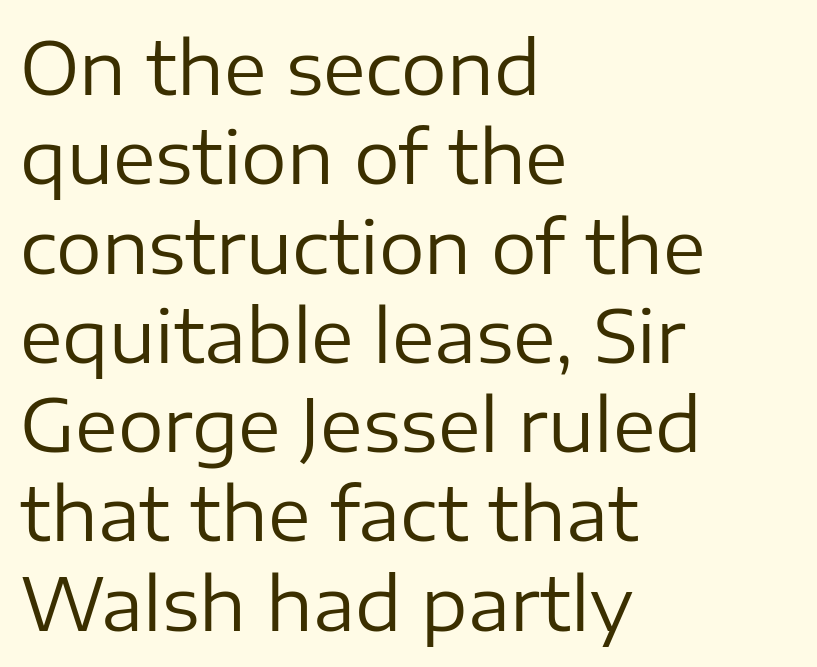
This rendering employs a face without finishing strokes, i.e., a sans-serif. The font sits on the lighter half of the weight spectrum, regular included. These lines are rendered in a variable-pitch font. How are the letters spaced? Ordinarily, with no added tracking.
